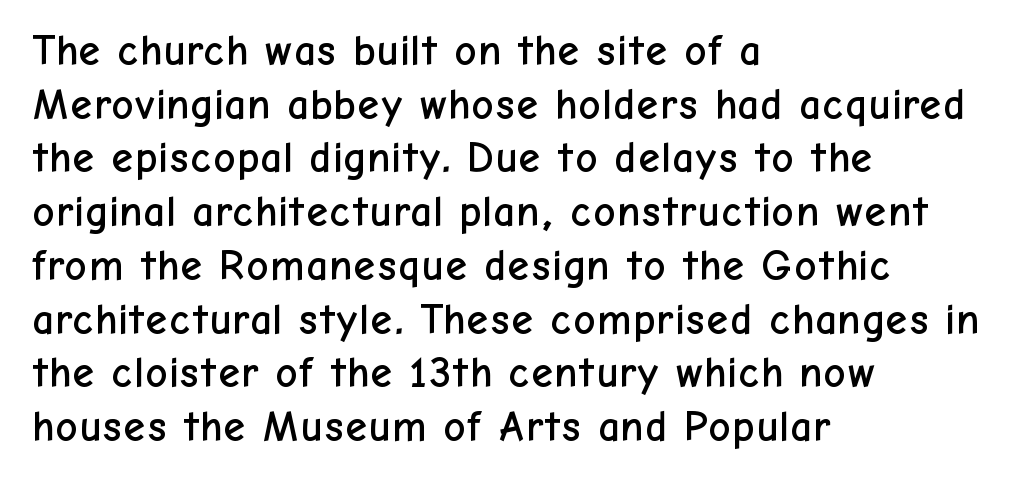
{"serif": "no", "italic": "no", "width": "normal", "stroke_contrast": "low", "x_height": "medium", "monospaced": "no", "underline": "no", "align": "left", "line_spacing": "normal", "line_spacing_ratio": 1.25, "letter_spacing": "normal", "letter_spacing_em": 0.0, "glyph_px": 43}
